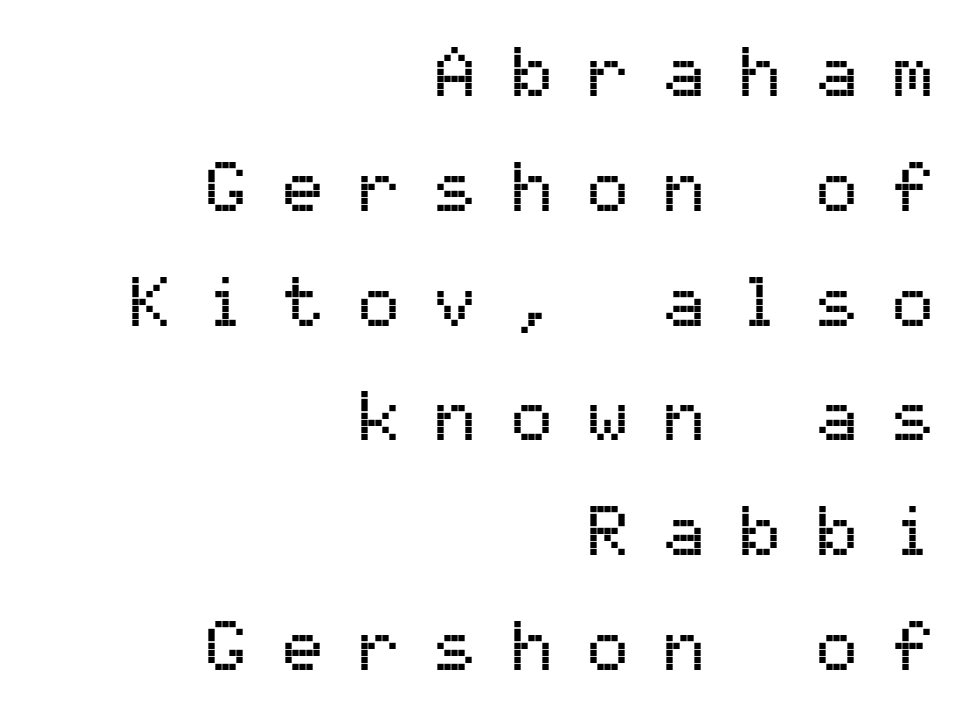
Q: Is the text italic (slanted)? A: No, it is upright.
Q: Is the typeface a serif or a sans-serif typeface? A: Sans-serif.
Q: Is the text underlined? A: No.
Q: How is the paragraph aligned? A: Right-aligned.
Q: Is the spacing between letters normal or unusually wide? A: Unusually wide.
Q: Is the spacing between lines tight, normal or loose? A: Normal.
Q: Width (condensed, normal, or wide)? A: Normal.
Q: Stroke contrast? A: Medium.
Q: x-height? A: Medium.
Q: Monospaced? A: Yes.
